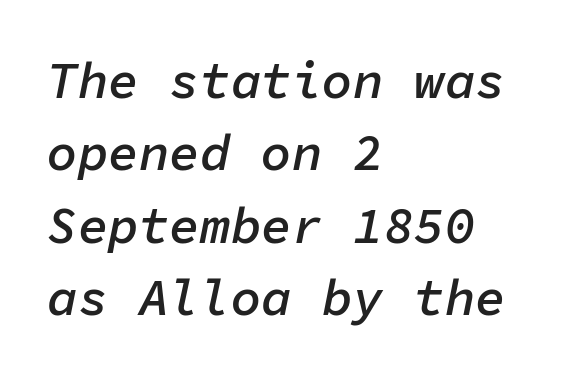
The image shows 51 px semibold type, italic (leaning right), monospaced; set left-aligned, normal line spacing (1.42x), normal letter spacing, not underlined; low stroke contrast and a medium x-height.
